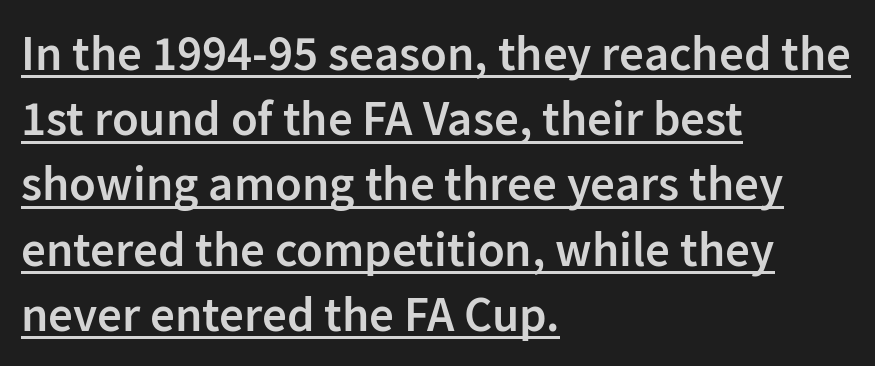
{"serif": "no", "italic": "no", "bold": "semi", "weight": "semibold", "width": "normal", "stroke_contrast": "low", "x_height": "medium", "monospaced": "no", "underline": "yes", "align": "left", "line_spacing": "normal", "line_spacing_ratio": 1.33, "letter_spacing": "normal", "letter_spacing_em": 0.0, "glyph_px": 49}
